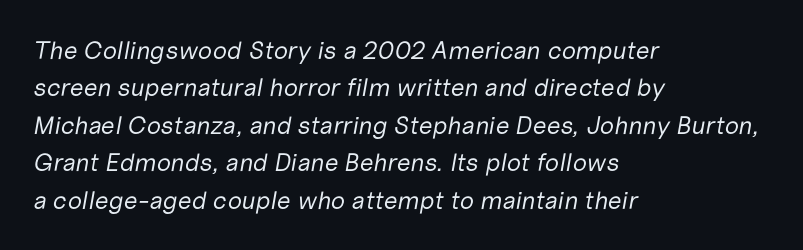
The image shows 25 px text type, italic (leaning right); set left-aligned, normal line spacing (1.5x), normal letter spacing, not underlined.
